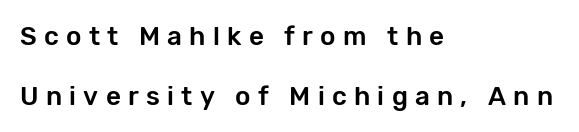
Spacing between characters has been opened up far beyond the box default. Unlike italic type, these characters show no tilt at all. Widely set lines give the paragraph a tall, airy silhouette. Horizontal alignment here is leftward, the default for most running prose. Type without underlining.
